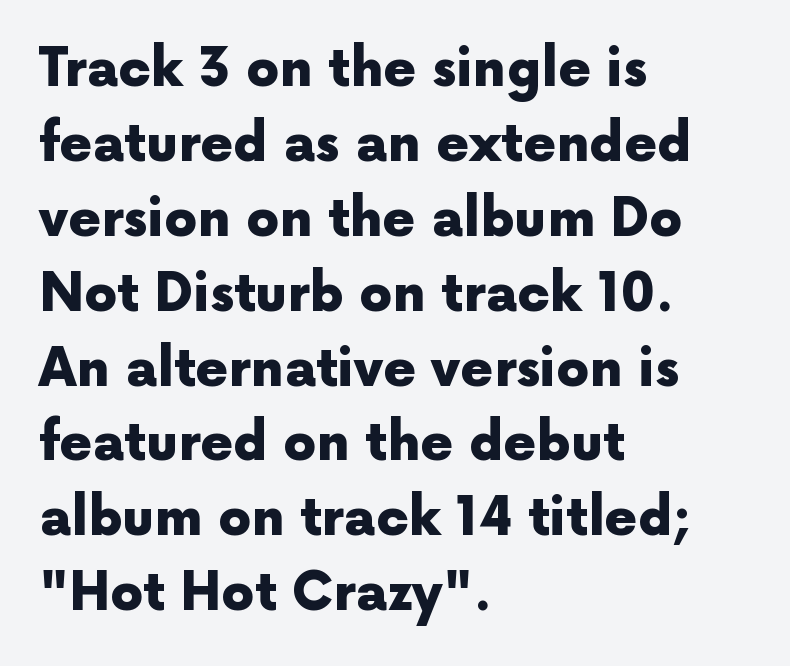
{"serif": "no", "italic": "no", "bold": "yes", "weight": "heavy", "width": "normal", "x_height": "medium", "monospaced": "no", "underline": "no", "align": "left", "line_spacing": "normal", "line_spacing_ratio": 1.44, "letter_spacing": "normal", "letter_spacing_em": 0.0, "glyph_px": 52}
